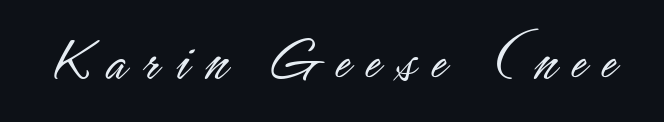
{"serif": "no", "bold": "no", "weight": "light", "width": "condensed", "stroke_contrast": "low", "x_height": "small", "monospaced": "no", "underline": "no", "letter_spacing": "wide", "letter_spacing_em": 0.24, "glyph_px": 65}
